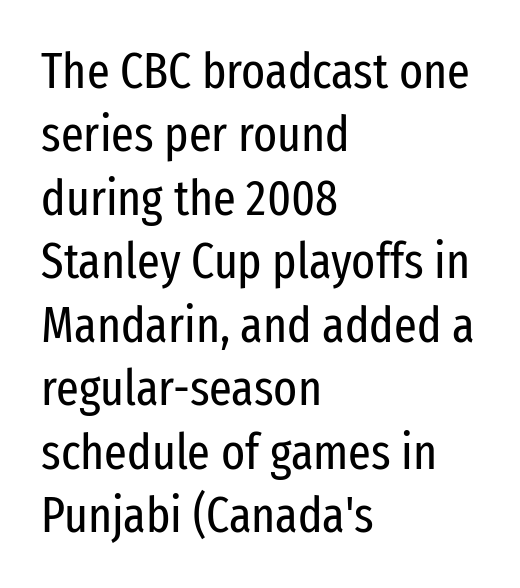
Looks like regular typesetting: each glyph gets only the width it needs. Only glyphs here, with clear space below each row. Summary of vertical rhythm: regular, with standard interline spacing. This sample uses plain, unmodified letter spacing. The letters carry no serifs — their stems end cleanly without finishing strokes. Characters remain perfectly vertical along every line.
